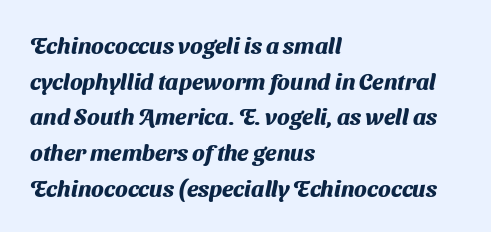
{"bold": "yes", "underline": "no", "align": "left", "line_spacing": "normal", "line_spacing_ratio": 1.55, "letter_spacing": "normal", "letter_spacing_em": 0.0, "glyph_px": 23}
